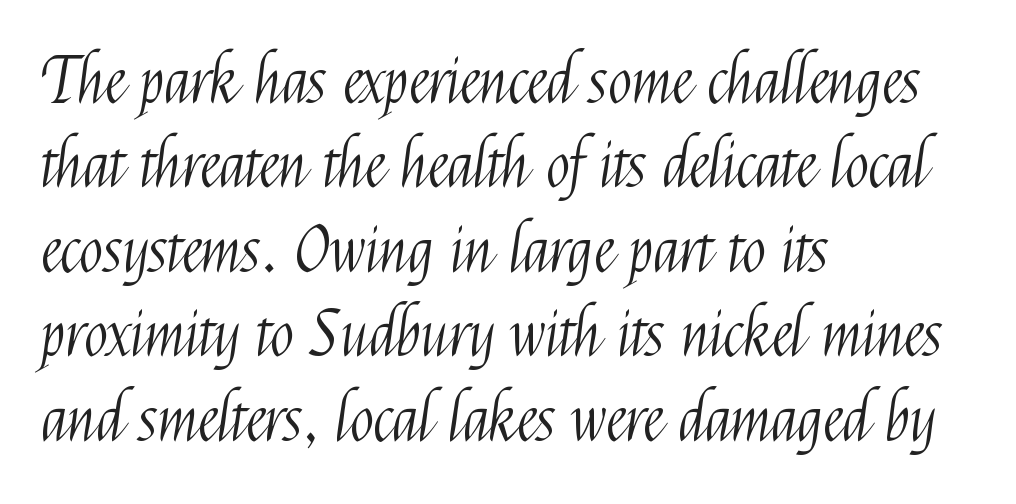
{"serif": "no", "bold": "no", "weight": "light", "width": "condensed", "stroke_contrast": "medium", "x_height": "medium", "monospaced": "no", "underline": "no", "align": "left", "line_spacing": "normal", "line_spacing_ratio": 1.34, "letter_spacing": "normal", "letter_spacing_em": 0.0, "glyph_px": 63}
